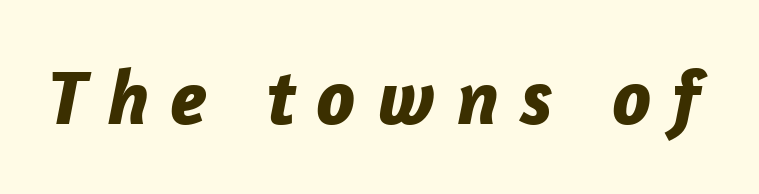
Varying glyph widths throughout — classic text-font behaviour. Each glyph is drawn with heavy, bold strokes. Observe the wide spacing: letters keep a clear distance from each other. Words float on clear page, feet unadorned. If you drew a line through each stem, it would be angled.
